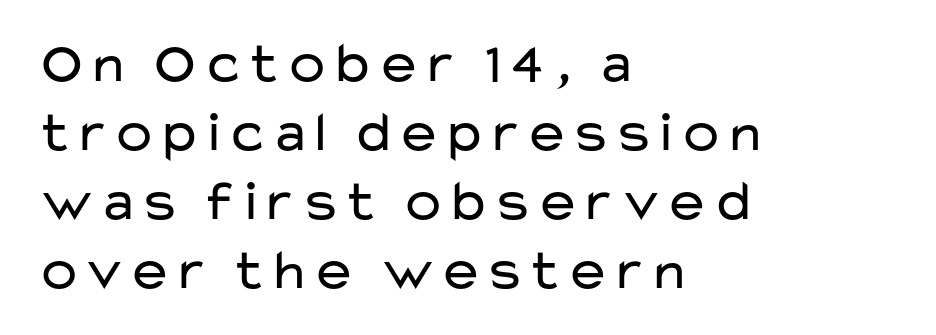
The image shows 57 px regular-weight, wide sans-serif type, upright; set left-aligned, line spacing 1.21x, normal letter spacing, not underlined; low stroke contrast and a medium x-height.
